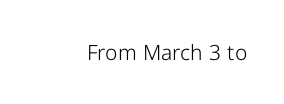
The passage shown is not underscored anywhere. The font's upright variant was chosen for this text. Stems here are at most as thick as an everyday book face. Observe the ordinary spacing: letters are neighbours, not strangers.
